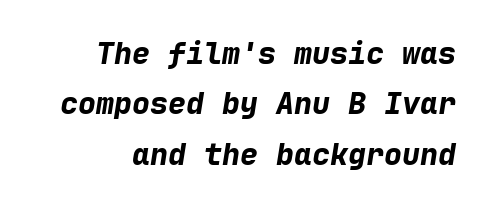
{"italic": "yes", "lean": "right", "slant_degrees": 9, "bold": "yes", "weight": "bold", "width": "normal", "stroke_contrast": "low", "x_height": "medium", "monospaced": "yes", "underline": "no", "line_spacing": "normal", "line_spacing_ratio": 1.68, "letter_spacing": "normal", "letter_spacing_em": 0.0, "glyph_px": 30}
